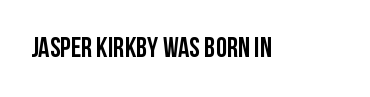
I'd call this a sans setting — the letters go barefoot. The space directly below the letters is spotless. Spacing verdict: proportional, widths tailored to each character. Do the letters lean? They stand straight.
